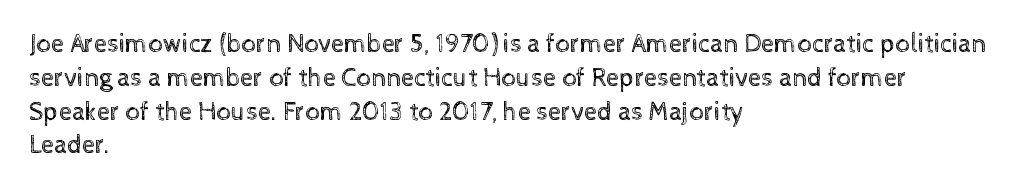
{"italic": "no", "bold": "no", "underline": "no", "align": "left", "line_spacing": "normal", "line_spacing_ratio": 1.3, "letter_spacing": "normal", "letter_spacing_em": 0.0, "glyph_px": 26}
